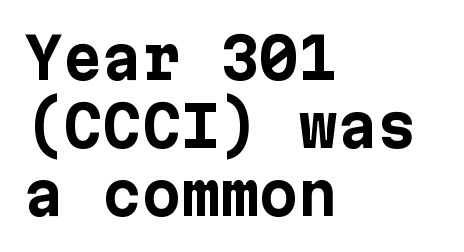
Q: Is the text bold? A: Yes.
Q: Is the text italic (slanted)? A: No, it is upright.
Q: Is the typeface a serif or a sans-serif typeface? A: Sans-serif.
Q: Is the text underlined? A: No.
Q: How is the paragraph aligned? A: Left-aligned.
Q: Is the spacing between letters normal or unusually wide? A: Normal.
Q: Width (condensed, normal, or wide)? A: Normal.
Q: Stroke contrast? A: Low.
Q: x-height? A: Medium.
